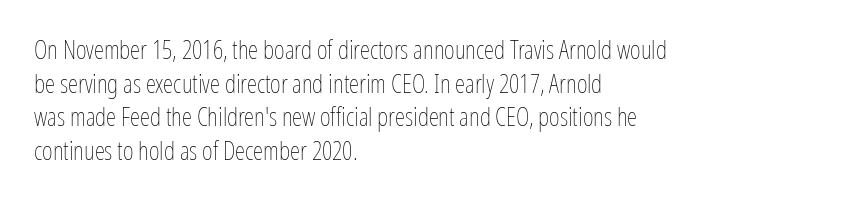
{"italic": "no", "bold": "no", "underline": "no", "align": "left", "line_spacing": "normal", "line_spacing_ratio": 1.29, "letter_spacing": "normal", "letter_spacing_em": 0.0, "glyph_px": 26}
